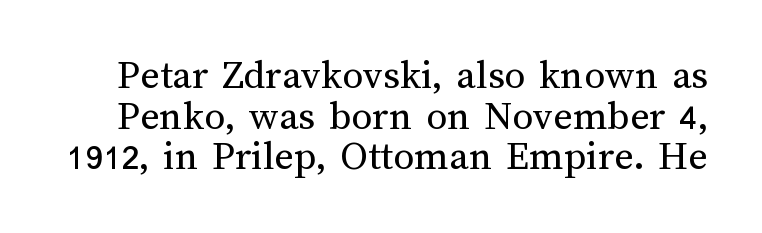
The image shows 42 px regular-weight type, upright; set tight line spacing (0.97x), normal letter spacing, not underlined; medium stroke contrast and a medium x-height.
